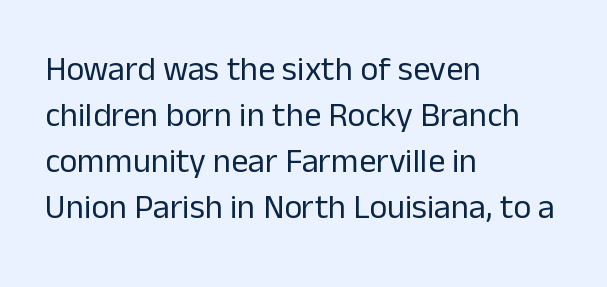
The image shows 34 px regular-weight sans-serif type, upright; set left-aligned, normal line spacing (1.35x), normal letter spacing, not underlined; low stroke contrast and a medium x-height.
